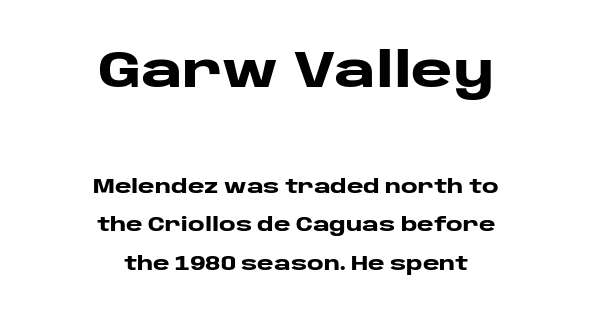
Q: Is the text bold? A: Yes.
Q: Is the text italic (slanted)? A: No, it is upright.
Q: Is the typeface a serif or a sans-serif typeface? A: Sans-serif.
Q: Is the text underlined? A: No.
Q: How is the paragraph aligned? A: Centered.
Q: Is the spacing between letters normal or unusually wide? A: Normal.
Q: Is the spacing between lines tight, normal or loose? A: Loose.
Q: Which block of text is set in a larger size, the first (top) or the second (bottom)? A: The first (top) one.
Q: Width (condensed, normal, or wide)? A: Wide.
Q: Stroke contrast? A: Low.
Q: x-height? A: Large.
Q: Monospaced? A: No.
